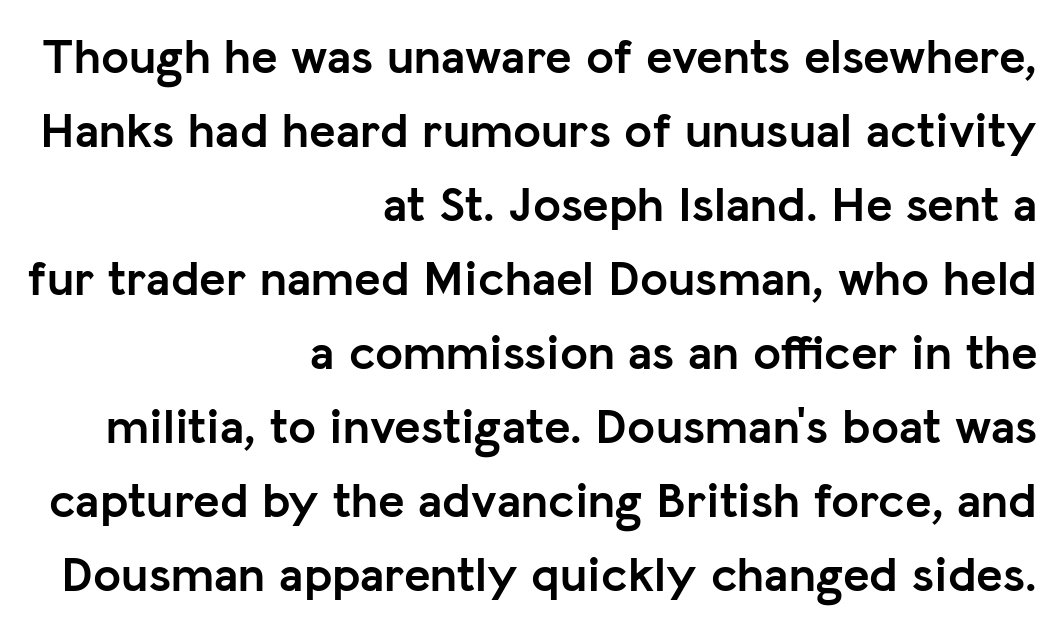
Q: Is the text bold? A: Yes.
Q: Is the text italic (slanted)? A: No, it is upright.
Q: Is the typeface a serif or a sans-serif typeface? A: Sans-serif.
Q: Is the text underlined? A: No.
Q: How is the paragraph aligned? A: Right-aligned.
Q: Is the spacing between letters normal or unusually wide? A: Normal.
Q: Is the spacing between lines tight, normal or loose? A: Normal.
Q: Width (condensed, normal, or wide)? A: Normal.
Q: Stroke contrast? A: Low.
Q: x-height? A: Medium.
Q: Monospaced? A: No.
